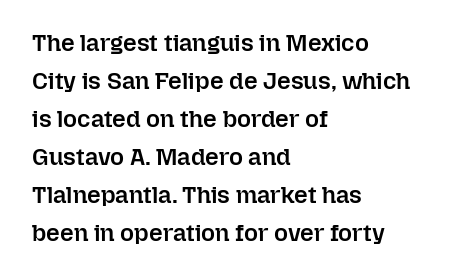
Q: Is the text bold? A: Semi-bold.
Q: Is the text italic (slanted)? A: No, it is upright.
Q: Is the text underlined? A: No.
Q: How is the paragraph aligned? A: Left-aligned.
Q: Is the spacing between letters normal or unusually wide? A: Normal.
Q: Is the spacing between lines tight, normal or loose? A: Normal.
